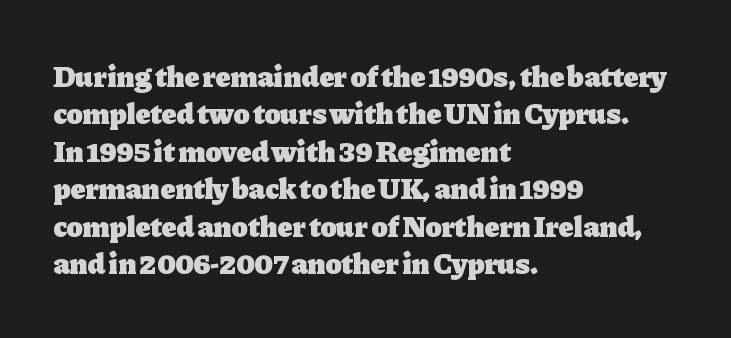
Each word holds together tightly as a unit, with standard inter-letter gaps. You can tell from the footed stems that serif type was used. Quick note: underline off. Quick note: not italic, upright. Which margin do the lines hug? The left one — the right edge is uneven. Does the weight exceed regular? Yes, all the way to bold.
